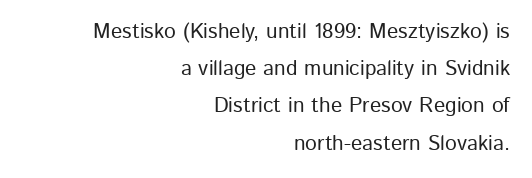
Q: Is the text italic (slanted)? A: No, it is upright.
Q: Is the text underlined? A: No.
Q: How is the paragraph aligned? A: Right-aligned.
Q: Is the spacing between letters normal or unusually wide? A: Normal.
